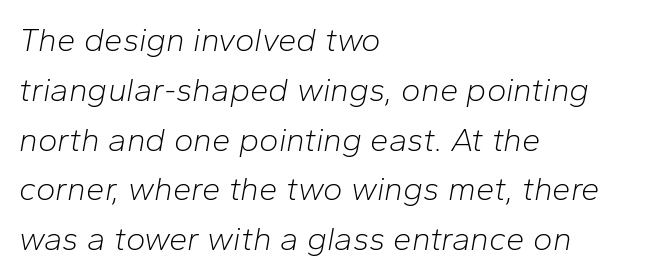
Q: Is the text bold? A: No.
Q: Is the text italic (slanted)? A: Yes, it leans right by about 10 degrees.
Q: Is the text underlined? A: No.
Q: How is the paragraph aligned? A: Left-aligned.
Q: Is the spacing between letters normal or unusually wide? A: Normal.
Q: Is the spacing between lines tight, normal or loose? A: Normal.
Q: Width (condensed, normal, or wide)? A: Normal.
Q: Stroke contrast? A: Low.
Q: x-height? A: Medium.
Q: Monospaced? A: No.
